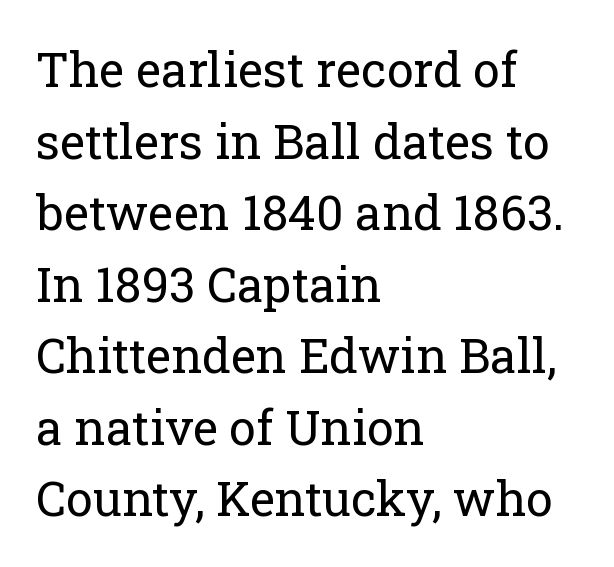
{"serif": "yes", "italic": "no", "bold": "no", "weight": "regular", "width": "normal", "stroke_contrast": "low", "x_height": "medium", "monospaced": "no", "underline": "no", "align": "left", "line_spacing": "normal", "line_spacing_ratio": 1.49, "letter_spacing": "normal", "letter_spacing_em": 0.0, "glyph_px": 48}
